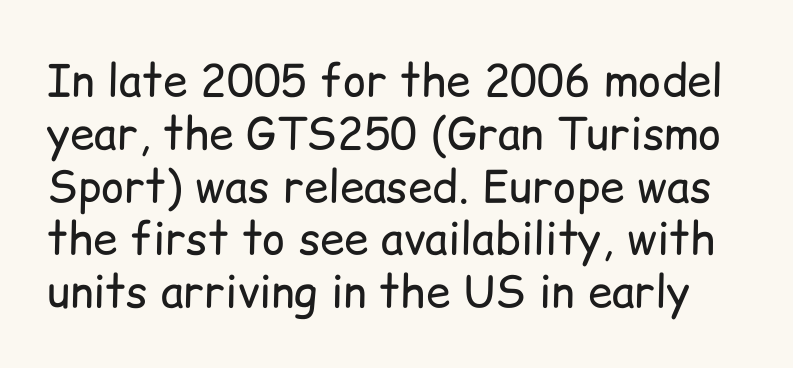
{"serif": "no", "italic": "no", "bold": "no", "weight": "regular", "width": "normal", "stroke_contrast": "low", "x_height": "medium", "monospaced": "no", "underline": "no", "line_spacing_ratio": 1.2, "letter_spacing": "normal", "letter_spacing_em": 0.0, "glyph_px": 44}
